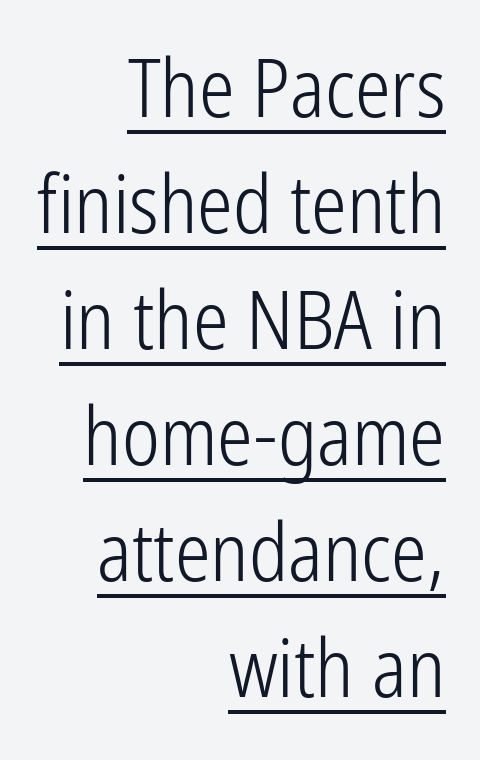
{"serif": "no", "italic": "no", "bold": "no", "weight": "light", "width": "condensed", "stroke_contrast": "low", "x_height": "medium", "monospaced": "no", "underline": "yes", "align": "right", "line_spacing": "normal", "line_spacing_ratio": 1.45, "letter_spacing": "normal", "letter_spacing_em": 0.0, "glyph_px": 80}
